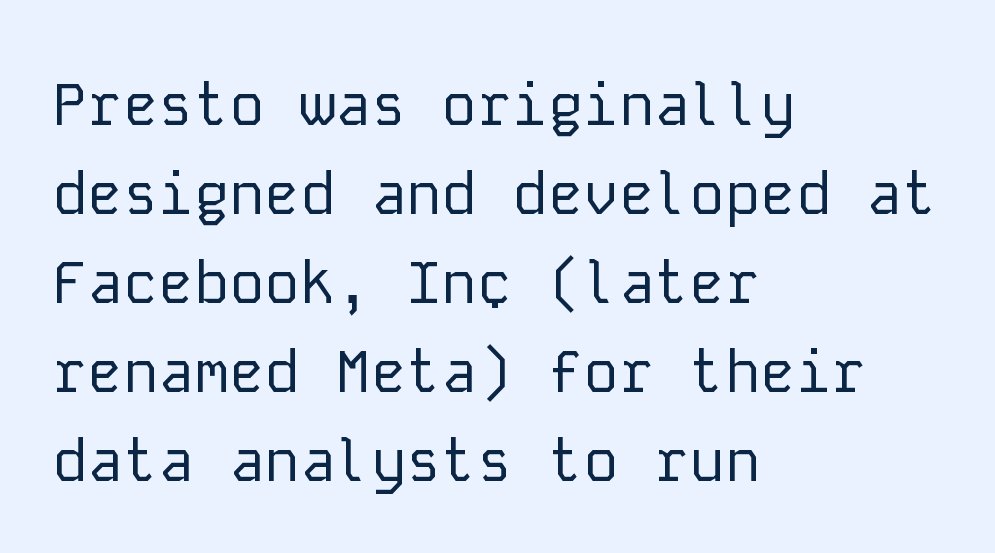
Q: Is the text bold? A: No.
Q: Is the text italic (slanted)? A: No, it is upright.
Q: Is the typeface a serif or a sans-serif typeface? A: Sans-serif.
Q: Is the text underlined? A: No.
Q: How is the paragraph aligned? A: Left-aligned.
Q: Is the spacing between letters normal or unusually wide? A: Normal.
Q: Is the spacing between lines tight, normal or loose? A: Normal.
Q: Width (condensed, normal, or wide)? A: Normal.
Q: Stroke contrast? A: Low.
Q: x-height? A: Medium.
Q: Monospaced? A: Yes.
